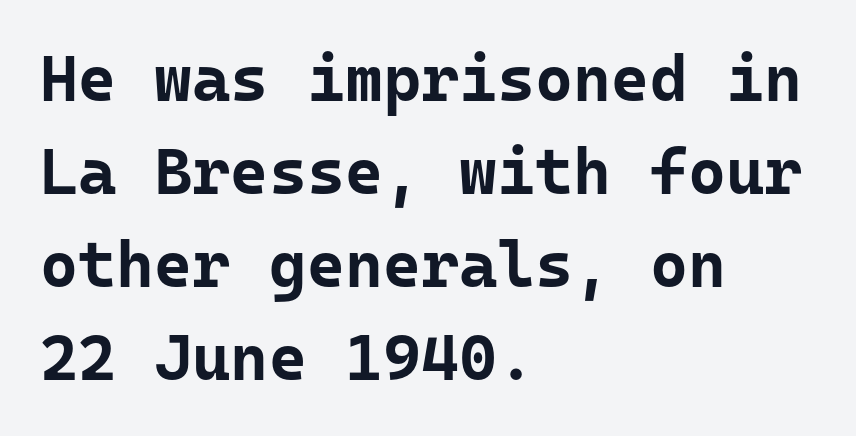
The image shows 65 px bold sans-serif type, upright, monospaced; set left-aligned, normal line spacing (1.43x), normal letter spacing, not underlined; low stroke contrast and a medium x-height.
